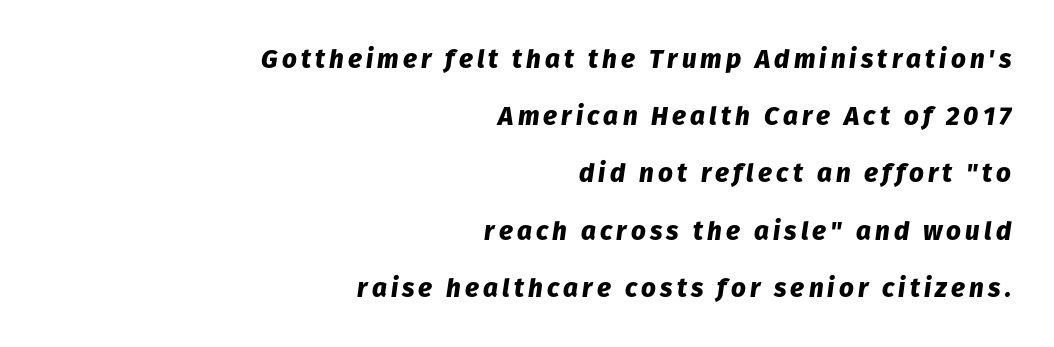
Q: Is the text bold? A: Yes.
Q: Is the text italic (slanted)? A: Yes, it leans right by about 8 degrees.
Q: Is the text underlined? A: No.
Q: How is the paragraph aligned? A: Right-aligned.
Q: Is the spacing between lines tight, normal or loose? A: Loose.
